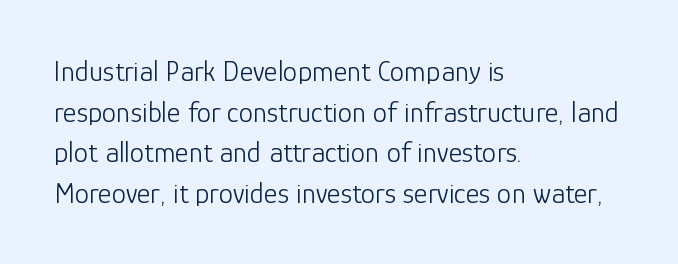
Left-aligned paragraph, ragged on the right. In terms of letterform style, serifs are entirely absent. The font is comparable to plain body text, perhaps lighter. Do the letters lean? They stand straight. Here the designer chose a conventional face with non-uniform glyph widths. A clean baseline with only descenders dipping below it.
